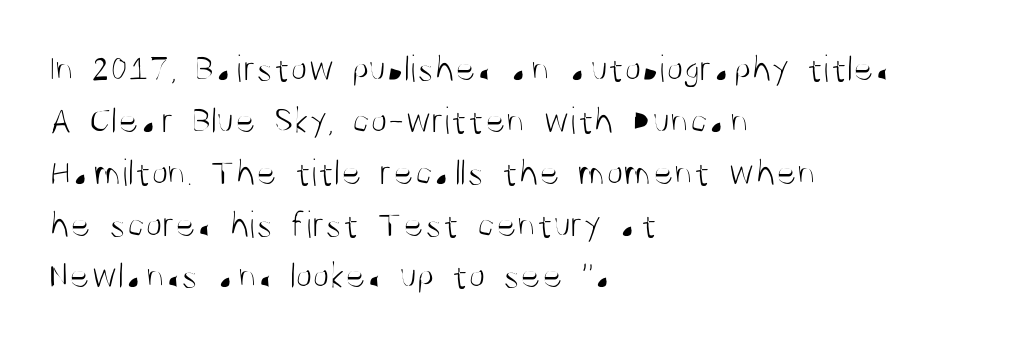
The image shows 39 px light, condensed sans-serif type, upright; set left-aligned, normal line spacing (1.33x), normal letter spacing, not underlined; medium stroke contrast and a large x-height.
